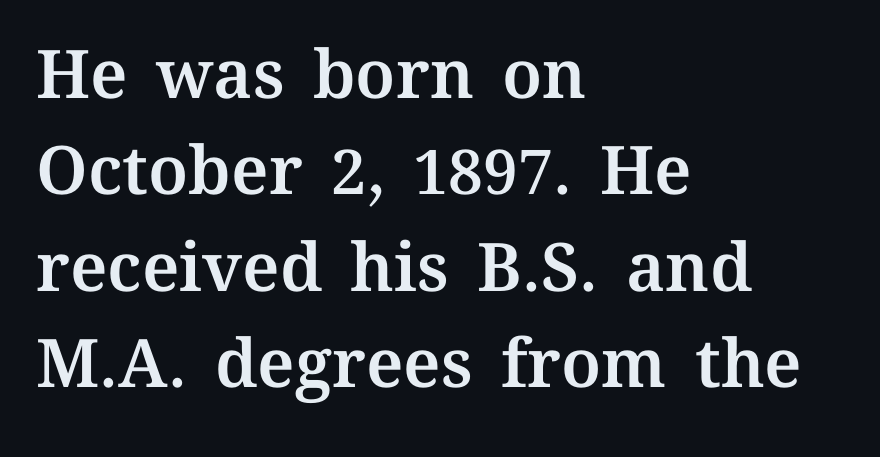
Caption: standard tracking, unaltered. The line-height multiplier appears to be the usual default. Do the characters align in a grid? No, the font is proportional. Clear beneath every line of the passage. The lettering holds an erect, upright posture throughout.
